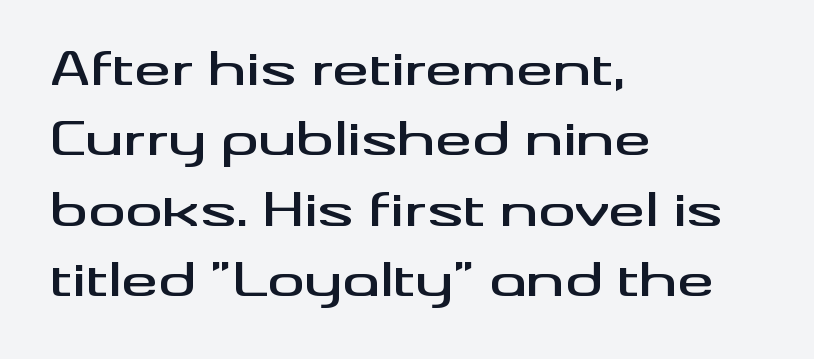
These lines were composed using upright roman letters. The vertical gap from one line to the next is medium. Lines of text with bare space underneath. Character widths vary here, with narrow letters taking less room than wide ones. You could call the tracking neutral — neither tight nor loose.
